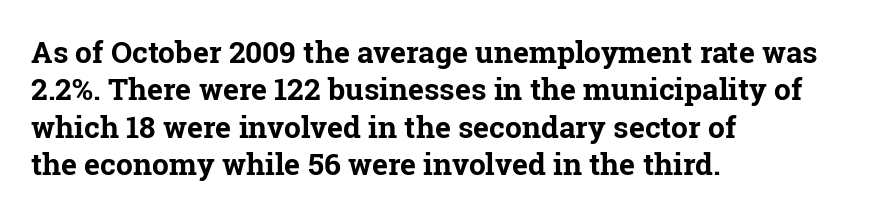
Think of a printed novel: that variable character pitch is what you see here. Typographically, this falls in the serif category. In terms of leading, this rendering sits right in the middle. The lettering holds an erect, upright posture throughout. The paragraph has a hard left edge and a soft right edge. Strokes here are thick enough to call this a true bold.
